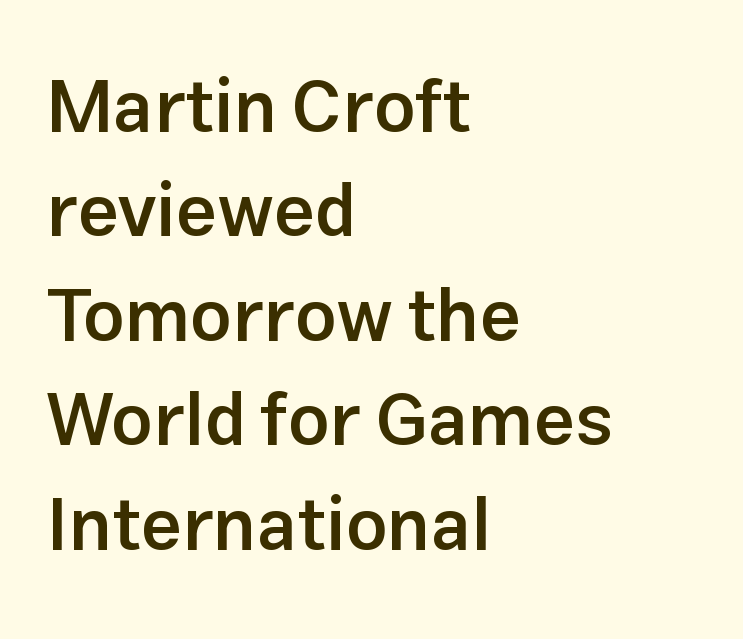
Q: Is the text bold? A: Semi-bold.
Q: Is the text italic (slanted)? A: No, it is upright.
Q: Is the typeface a serif or a sans-serif typeface? A: Sans-serif.
Q: Is the text underlined? A: No.
Q: How is the paragraph aligned? A: Left-aligned.
Q: Is the spacing between letters normal or unusually wide? A: Normal.
Q: Is the spacing between lines tight, normal or loose? A: Normal.
Q: Width (condensed, normal, or wide)? A: Normal.
Q: Stroke contrast? A: Low.
Q: x-height? A: Medium.
Q: Monospaced? A: No.
